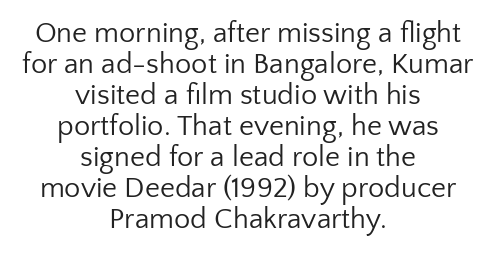
The image shows 29 px regular-weight sans-serif type, upright; set centered, tight line spacing (1.07x), normal letter spacing, not underlined; low stroke contrast and a medium x-height.
